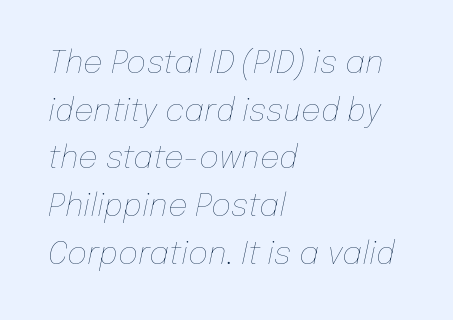
{"italic": "yes", "lean": "right", "slant_degrees": 12, "bold": "no", "weight": "thin", "width": "normal", "stroke_contrast": "low", "x_height": "medium", "monospaced": "no", "underline": "no", "align": "left", "line_spacing": "normal", "line_spacing_ratio": 1.54, "letter_spacing": "normal", "letter_spacing_em": 0.0, "glyph_px": 31}
